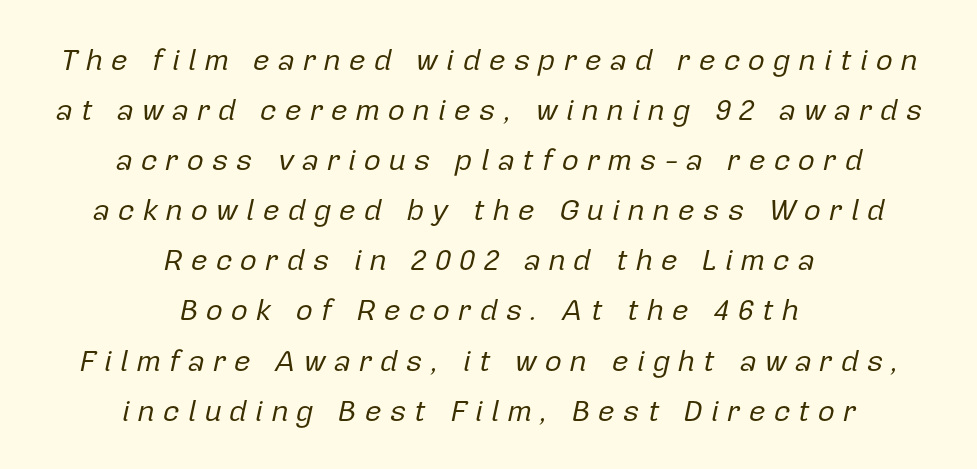
The image shows 30 px regular-weight type, italic (leaning right); set centered, normal line spacing (1.67x), unusually wide letter spacing (+0.25 em), not underlined; low stroke contrast and a medium x-height.
